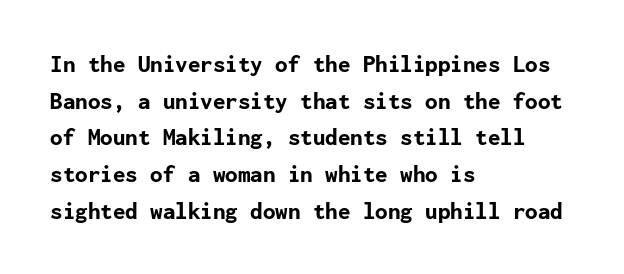
Q: Is the text bold? A: Yes.
Q: Is the text italic (slanted)? A: No, it is upright.
Q: Is the text underlined? A: No.
Q: How is the paragraph aligned? A: Left-aligned.
Q: Is the spacing between letters normal or unusually wide? A: Normal.
Q: Is the spacing between lines tight, normal or loose? A: Normal.
